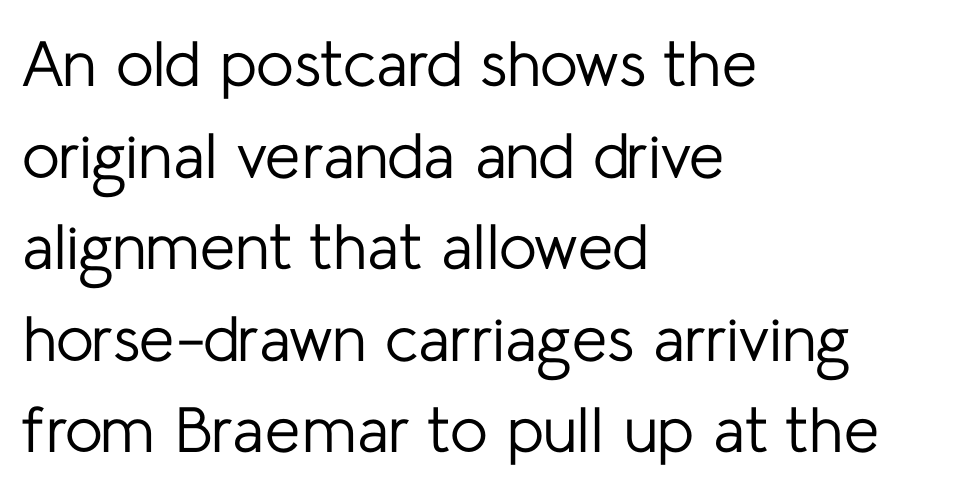
The image shows 64 px regular-weight sans-serif type, upright; set left-aligned, normal line spacing (1.43x), normal letter spacing, not underlined; low stroke contrast and a medium x-height.
